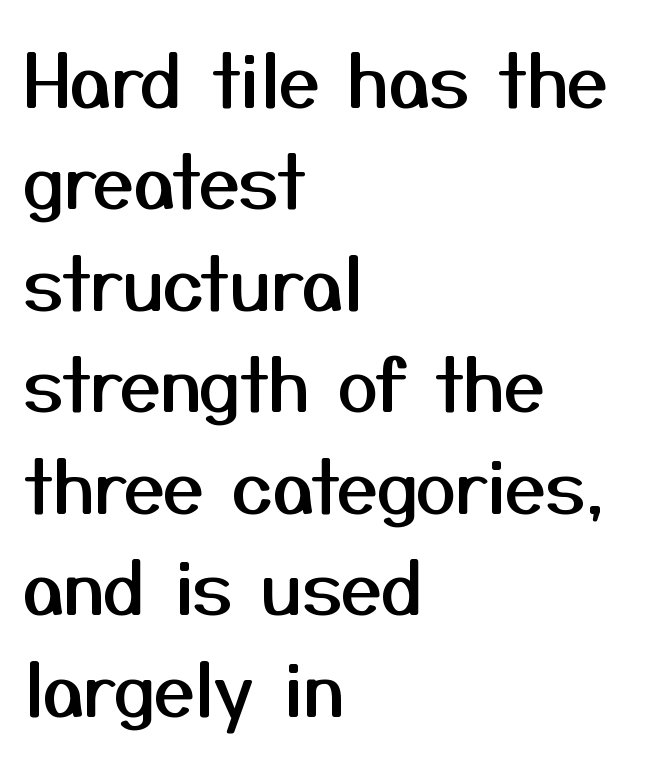
Q: Is the text italic (slanted)? A: No, it is upright.
Q: Is the typeface a serif or a sans-serif typeface? A: Sans-serif.
Q: Is the text underlined? A: No.
Q: How is the paragraph aligned? A: Left-aligned.
Q: Is the spacing between letters normal or unusually wide? A: Normal.
Q: Is the spacing between lines tight, normal or loose? A: Normal.
Q: Width (condensed, normal, or wide)? A: Normal.
Q: Stroke contrast? A: Medium.
Q: x-height? A: Medium.
Q: Monospaced? A: No.
